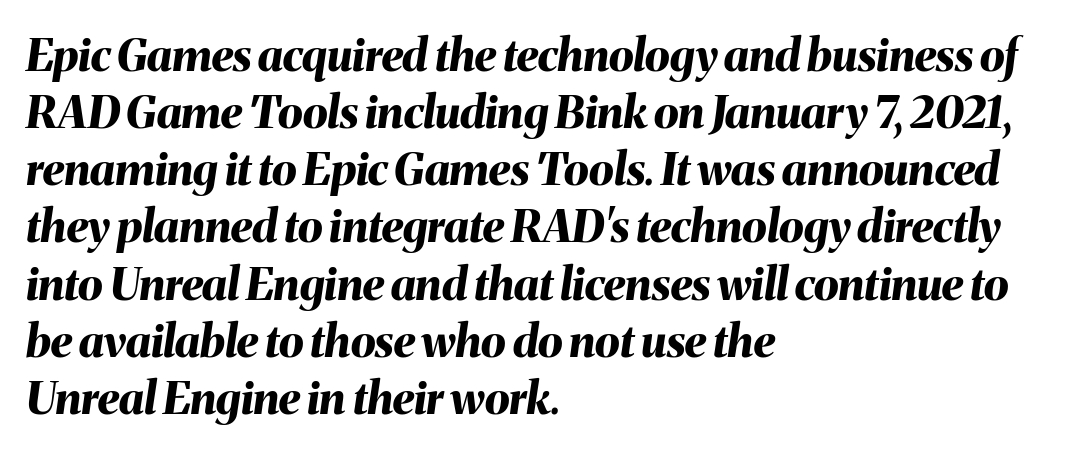
{"italic": "yes", "lean": "right", "slant_degrees": 8, "bold": "yes", "weight": "bold", "width": "normal", "stroke_contrast": "medium", "x_height": "medium", "monospaced": "no", "underline": "no", "align": "left", "line_spacing": "normal", "line_spacing_ratio": 1.27, "letter_spacing": "normal", "letter_spacing_em": 0.0, "glyph_px": 45}
